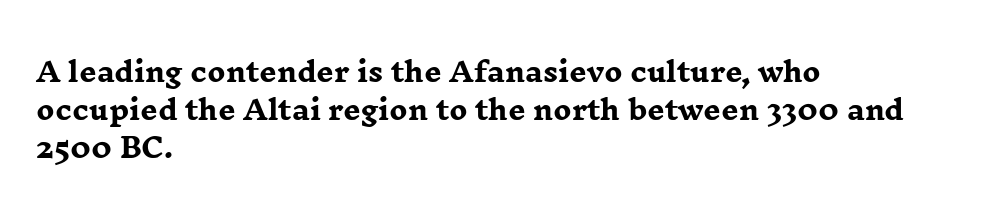
Line spacing here is normal. The baseline area is clear. This sample uses an upright cut, with every glyph sitting square on the baseline. These lines keep a tight, regular rhythm from letter to letter. Line beginnings align vertically; line endings do not.
